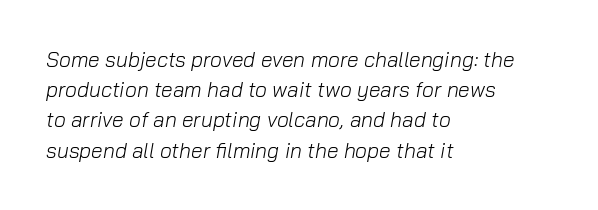
Q: Is the text bold? A: No.
Q: Is the text italic (slanted)? A: Yes, it leans right by about 10 degrees.
Q: Is the text underlined? A: No.
Q: How is the paragraph aligned? A: Left-aligned.
Q: Is the spacing between letters normal or unusually wide? A: Normal.
Q: Is the spacing between lines tight, normal or loose? A: Normal.
